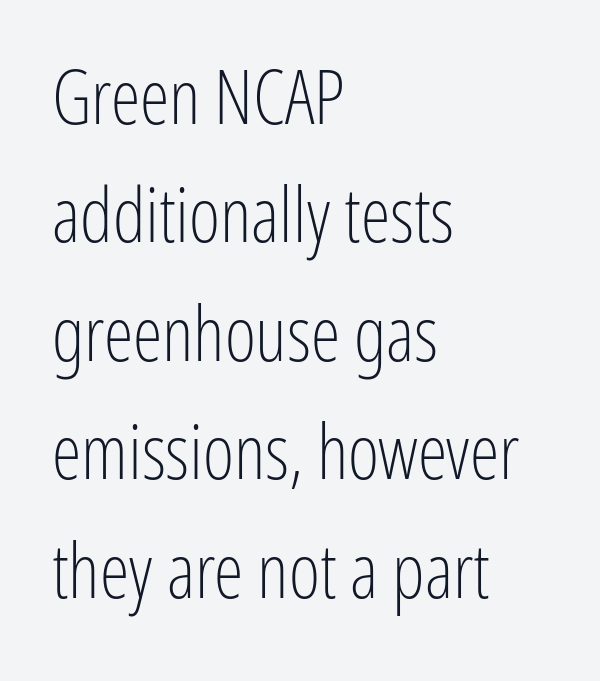
In terms of posture, this sample is upright. No heavy texture on the line: the type isn't bold. In terms of letterform style, serifs are entirely absent. Decoration check: the copy has no underline.
